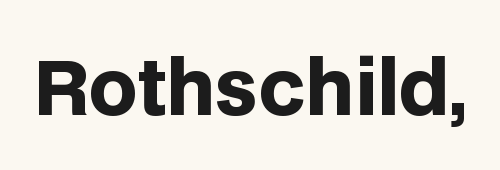
Q: Is the text bold? A: Yes.
Q: Is the text italic (slanted)? A: No, it is upright.
Q: Is the typeface a serif or a sans-serif typeface? A: Sans-serif.
Q: Is the text underlined? A: No.
Q: Is the spacing between letters normal or unusually wide? A: Normal.
Q: Width (condensed, normal, or wide)? A: Normal.
Q: Stroke contrast? A: Low.
Q: x-height? A: Large.
Q: Monospaced? A: No.
